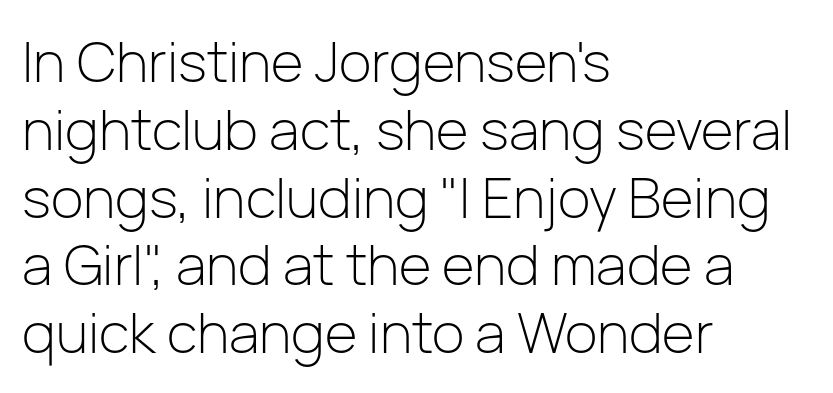
Q: Is the text bold? A: No.
Q: Is the text italic (slanted)? A: No, it is upright.
Q: Is the typeface a serif or a sans-serif typeface? A: Sans-serif.
Q: Is the text underlined? A: No.
Q: How is the paragraph aligned? A: Left-aligned.
Q: Is the spacing between letters normal or unusually wide? A: Normal.
Q: Width (condensed, normal, or wide)? A: Normal.
Q: Stroke contrast? A: Low.
Q: x-height? A: Medium.
Q: Monospaced? A: No.
